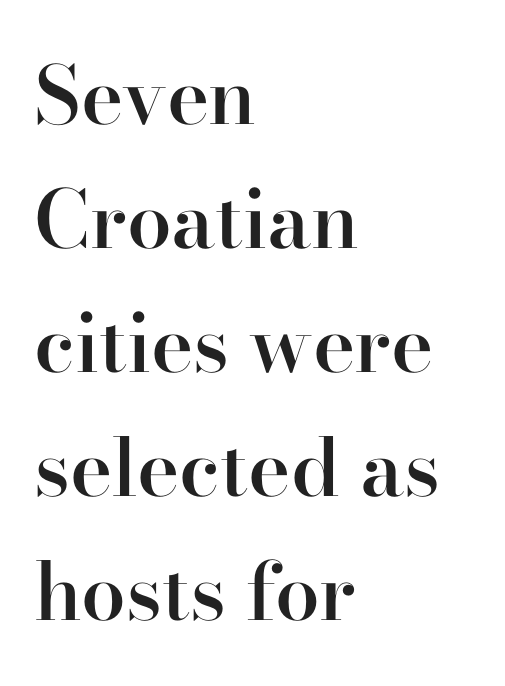
The image shows 80 px semibold serif type, upright; set left-aligned, normal line spacing (1.55x), normal letter spacing, not underlined; high stroke contrast and a small x-height.
